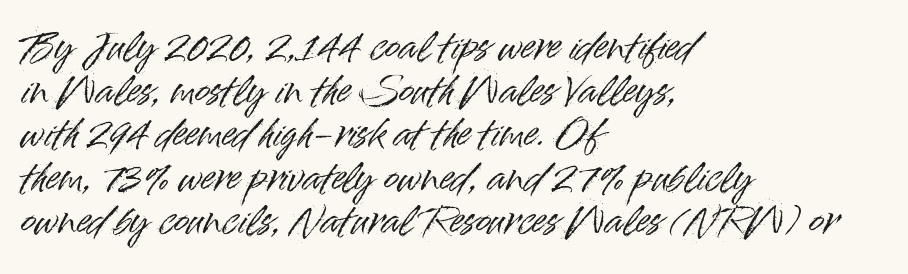
The image shows 36 px sans-serif type; set left-aligned, line spacing 1.21x, normal letter spacing, not underlined; high stroke contrast and a small x-height.
